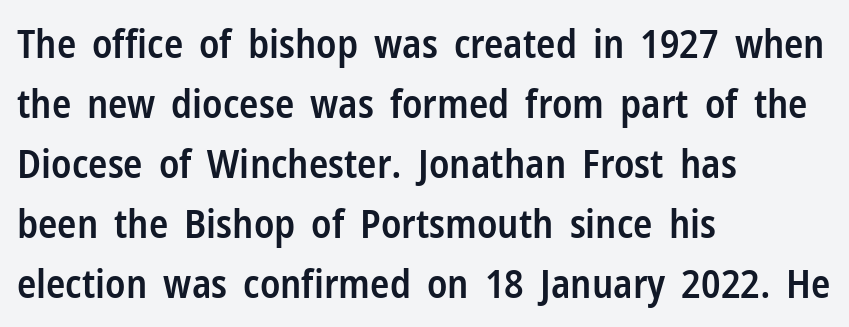
Q: Is the text bold? A: Semi-bold.
Q: Is the text italic (slanted)? A: No, it is upright.
Q: Is the typeface a serif or a sans-serif typeface? A: Sans-serif.
Q: Is the text underlined? A: No.
Q: How is the paragraph aligned? A: Left-aligned.
Q: Is the spacing between letters normal or unusually wide? A: Normal.
Q: Is the spacing between lines tight, normal or loose? A: Normal.
Q: Width (condensed, normal, or wide)? A: Condensed.
Q: Stroke contrast? A: Low.
Q: x-height? A: Medium.
Q: Monospaced? A: No.
